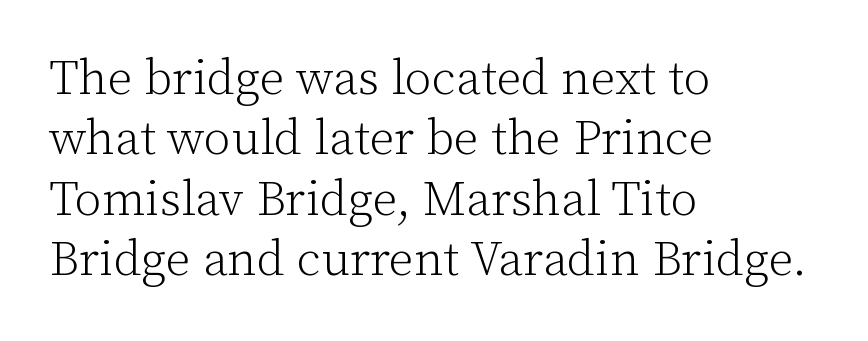
The image shows 49 px light serif type, upright; set left-aligned, line spacing 1.23x, normal letter spacing, not underlined; low stroke contrast and a medium x-height.
